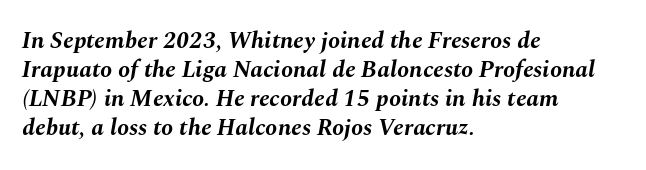
The image shows 24 px bold type, italic (leaning right); set left-aligned, line spacing 1.21x, normal letter spacing, not underlined.
